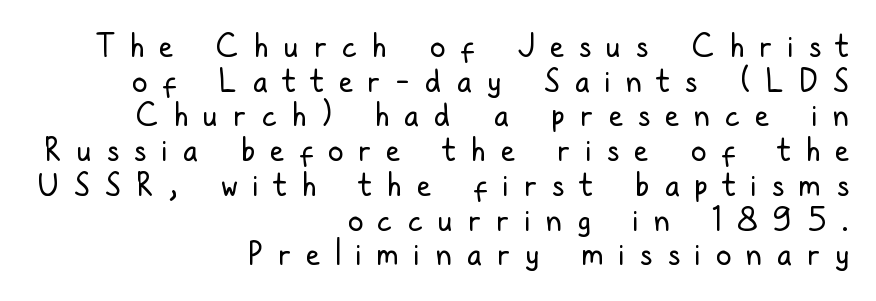
Descenders are the only things crossing below the line. Is the block centered? No — it sits flush against the right margin. Stems and bowls with no extra thickness — not bold. Short note: letters widely spaced. These lines huddle together more closely than default settings would place them. A typesetter would mark this as roman, not italic.
